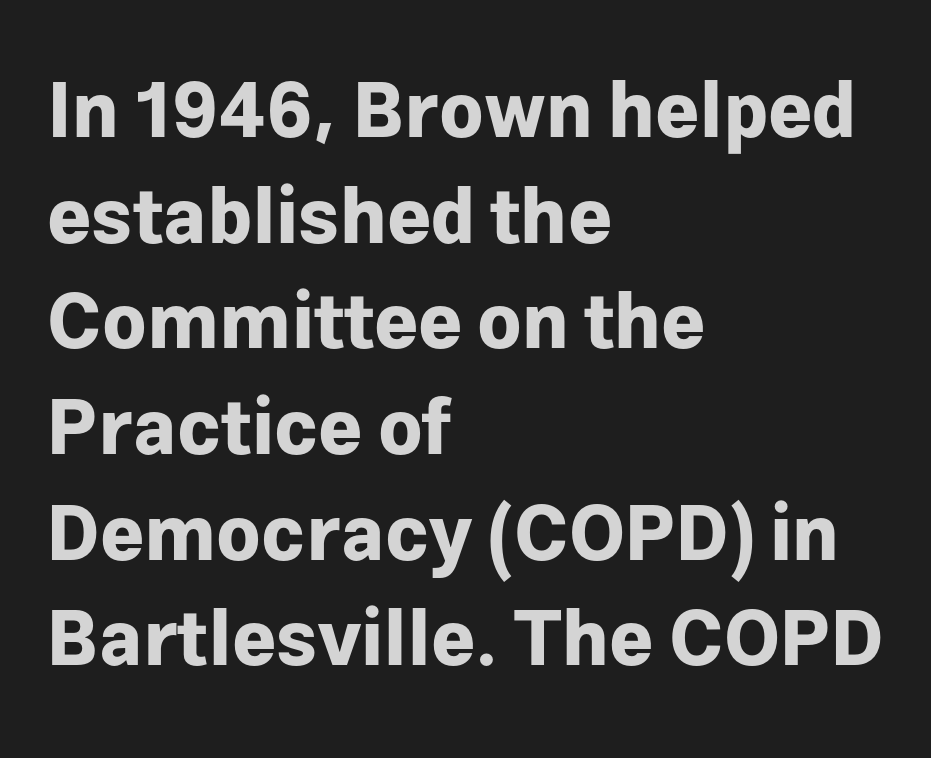
Q: Is the text bold? A: Yes.
Q: Is the text italic (slanted)? A: No, it is upright.
Q: Is the typeface a serif or a sans-serif typeface? A: Sans-serif.
Q: Is the text underlined? A: No.
Q: How is the paragraph aligned? A: Left-aligned.
Q: Is the spacing between letters normal or unusually wide? A: Normal.
Q: Is the spacing between lines tight, normal or loose? A: Normal.
Q: Width (condensed, normal, or wide)? A: Normal.
Q: Stroke contrast? A: Low.
Q: x-height? A: Medium.
Q: Monospaced? A: No.
